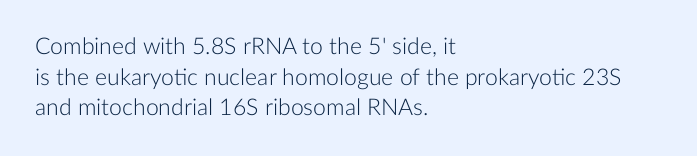
The image shows 23 px text type, upright; set left-aligned, normal line spacing (1.33x), normal letter spacing, not underlined.
